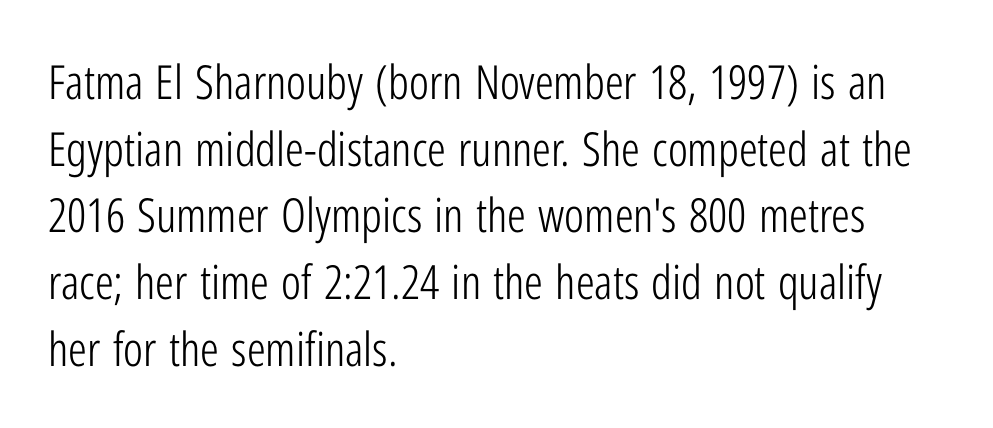
Q: Is the text bold? A: No.
Q: Is the text italic (slanted)? A: No, it is upright.
Q: Is the typeface a serif or a sans-serif typeface? A: Sans-serif.
Q: Is the text underlined? A: No.
Q: How is the paragraph aligned? A: Left-aligned.
Q: Is the spacing between letters normal or unusually wide? A: Normal.
Q: Is the spacing between lines tight, normal or loose? A: Normal.
Q: Width (condensed, normal, or wide)? A: Condensed.
Q: Stroke contrast? A: Low.
Q: x-height? A: Medium.
Q: Monospaced? A: No.
